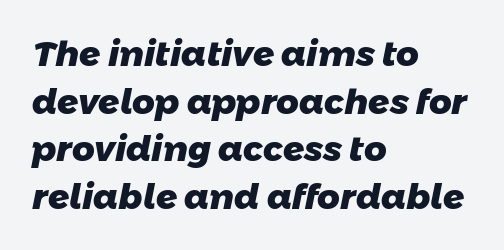
{"serif": "no", "bold": "yes", "weight": "heavy", "width": "normal", "stroke_contrast": "low", "x_height": "medium", "monospaced": "no", "underline": "no", "align": "left", "line_spacing": "normal", "line_spacing_ratio": 1.36, "letter_spacing": "normal", "letter_spacing_em": 0.0, "glyph_px": 35}
